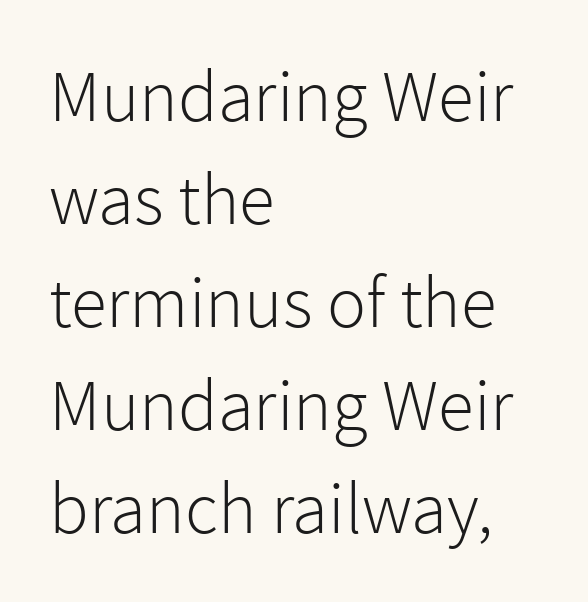
Q: Is the text bold? A: No.
Q: Is the text italic (slanted)? A: No, it is upright.
Q: Is the typeface a serif or a sans-serif typeface? A: Sans-serif.
Q: Is the text underlined? A: No.
Q: How is the paragraph aligned? A: Left-aligned.
Q: Is the spacing between letters normal or unusually wide? A: Normal.
Q: Is the spacing between lines tight, normal or loose? A: Normal.
Q: Width (condensed, normal, or wide)? A: Normal.
Q: x-height? A: Medium.
Q: Monospaced? A: No.
